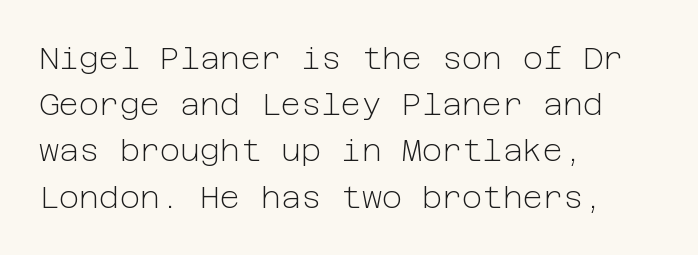
{"serif": "no", "italic": "no", "bold": "no", "weight": "light", "width": "normal", "stroke_contrast": "low", "x_height": "medium", "underline": "no", "align": "left", "line_spacing": "normal", "line_spacing_ratio": 1.49, "letter_spacing": "normal", "letter_spacing_em": 0.0, "glyph_px": 31}
